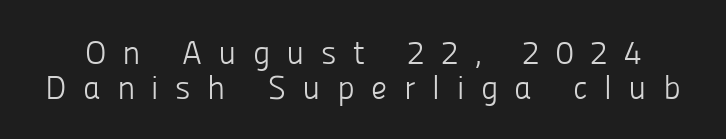
The image shows 33 px light sans-serif type, upright; set tight line spacing (1.05x), unusually wide letter spacing (+0.5 em), not underlined; low stroke contrast and a medium x-height.
